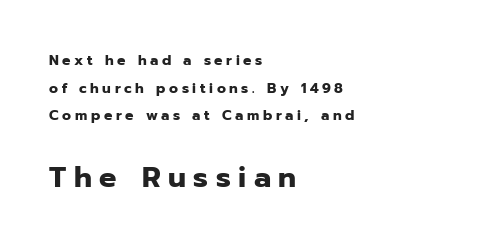
{"serif": "no", "italic": "no", "bold": "yes", "weight": "heavy", "width": "normal", "stroke_contrast": "low", "x_height": "medium", "monospaced": "no", "underline": "no", "align": "left", "line_spacing": "loose", "line_spacing_ratio": 1.98, "letter_spacing": "wide", "letter_spacing_em": 0.26, "larger_block": "second", "size_ratio": 2.07, "glyph_px": 29}
